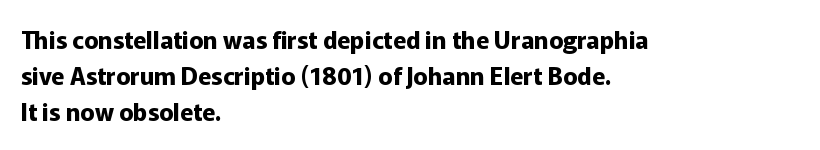
Q: Is the text bold? A: Yes.
Q: Is the text italic (slanted)? A: No, it is upright.
Q: Is the text underlined? A: No.
Q: How is the paragraph aligned? A: Left-aligned.
Q: Is the spacing between letters normal or unusually wide? A: Normal.
Q: Is the spacing between lines tight, normal or loose? A: Normal.
